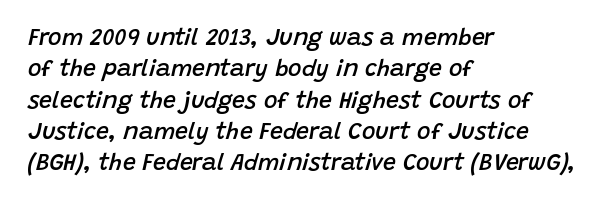
In terms of leading, this rendering sits right in the middle. The words here are not underlined. Tracking here is standard; glyphs follow each other at the usual distance. The passage shown leans; its letterforms are oblique. A fair bit of extra ink — the face is semibold, not bold.
